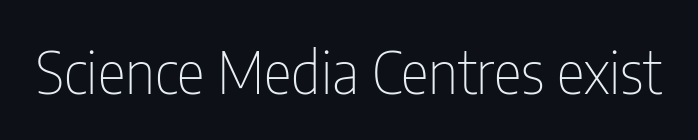
The image shows 59 px thin, condensed sans-serif type, upright; set normal letter spacing, not underlined; low stroke contrast and a medium x-height.
